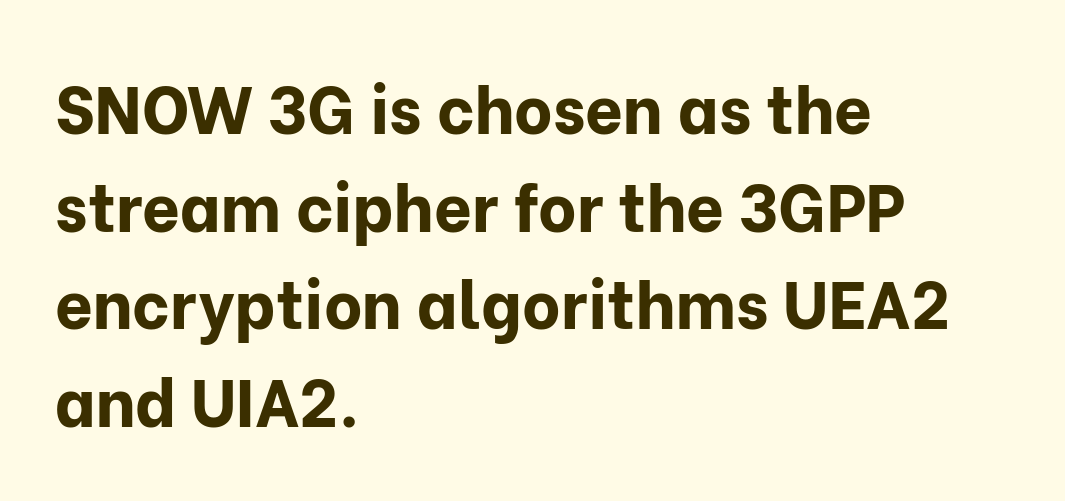
Q: Is the text bold? A: Yes.
Q: Is the text italic (slanted)? A: No, it is upright.
Q: Is the typeface a serif or a sans-serif typeface? A: Sans-serif.
Q: Is the text underlined? A: No.
Q: How is the paragraph aligned? A: Left-aligned.
Q: Is the spacing between letters normal or unusually wide? A: Normal.
Q: Is the spacing between lines tight, normal or loose? A: Normal.
Q: Width (condensed, normal, or wide)? A: Normal.
Q: Stroke contrast? A: Low.
Q: x-height? A: Medium.
Q: Monospaced? A: No.
